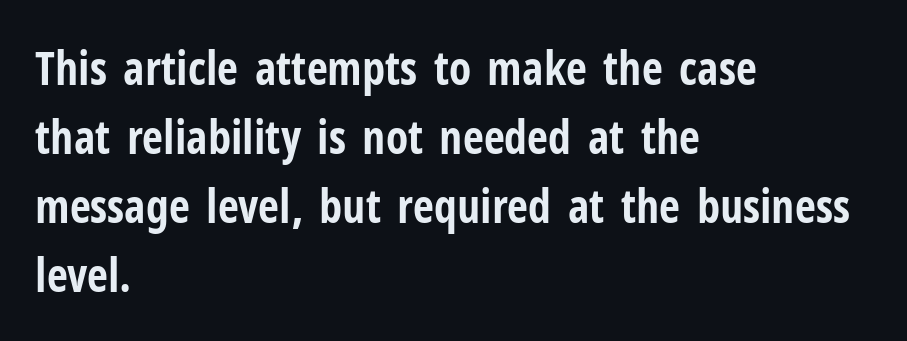
The image shows 46 px bold, condensed sans-serif type, upright; set left-aligned, normal line spacing (1.5x), normal letter spacing, not underlined; low stroke contrast and a medium x-height.
